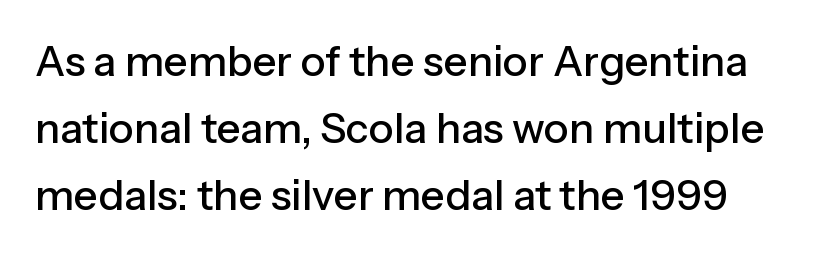
{"serif": "no", "italic": "no", "width": "normal", "stroke_contrast": "low", "x_height": "medium", "monospaced": "no", "underline": "no", "line_spacing": "normal", "line_spacing_ratio": 1.59, "letter_spacing": "normal", "letter_spacing_em": 0.0, "glyph_px": 42}
